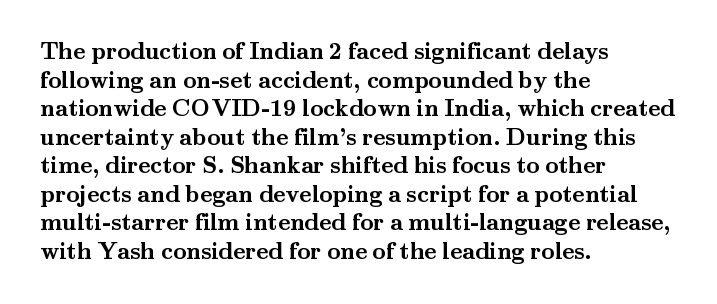
The image shows 23 px bold type, upright; set left-aligned, line spacing 1.24x, normal letter spacing, not underlined.
